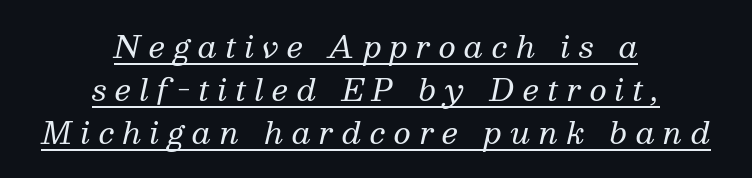
{"serif": "yes", "italic": "yes", "lean": "right", "slant_degrees": 13, "bold": "no", "weight": "regular", "width": "normal", "stroke_contrast": "medium", "x_height": "medium", "monospaced": "no", "underline": "yes", "align": "center", "line_spacing": "normal", "line_spacing_ratio": 1.44, "letter_spacing": "wide", "letter_spacing_em": 0.28, "glyph_px": 30}
